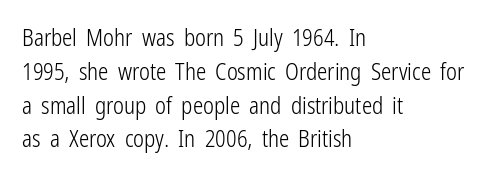
Just letters on the line, the space beneath them empty. Evenly set lines give the paragraph a standard silhouette. Heft: none added — not bold. Notice how the passage keeps a crisp vertical edge on the left only. No extra tracking has been applied to these lines. A roman cut, with each character standing at attention.
